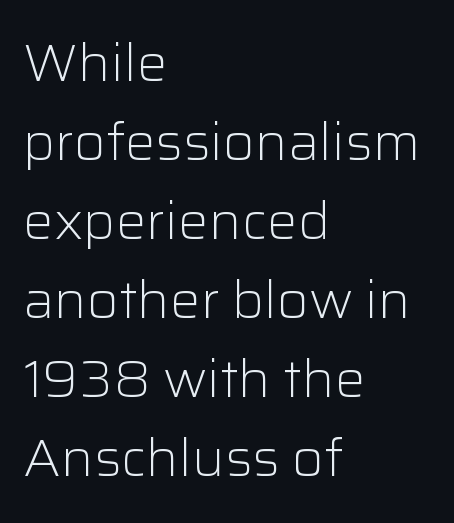
Q: Is the text bold? A: No.
Q: Is the text italic (slanted)? A: No, it is upright.
Q: Is the typeface a serif or a sans-serif typeface? A: Sans-serif.
Q: Is the text underlined? A: No.
Q: How is the paragraph aligned? A: Left-aligned.
Q: Is the spacing between letters normal or unusually wide? A: Normal.
Q: Is the spacing between lines tight, normal or loose? A: Normal.
Q: Width (condensed, normal, or wide)? A: Normal.
Q: Stroke contrast? A: Low.
Q: x-height? A: Medium.
Q: Monospaced? A: No.
